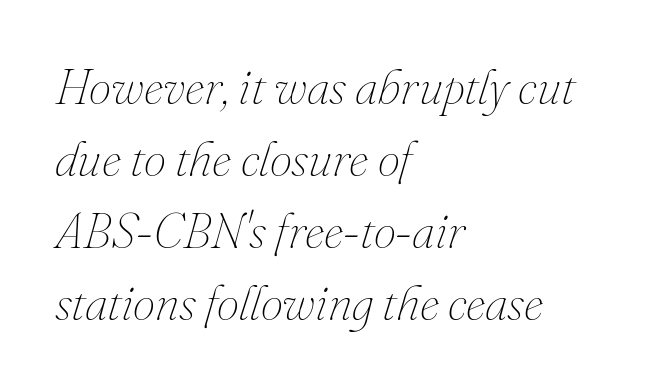
{"italic": "yes", "lean": "right", "slant_degrees": 16, "bold": "no", "weight": "thin", "width": "normal", "stroke_contrast": "medium", "x_height": "small", "monospaced": "no", "underline": "no", "align": "left", "line_spacing": "normal", "line_spacing_ratio": 1.44, "letter_spacing": "normal", "letter_spacing_em": 0.0, "glyph_px": 50}
